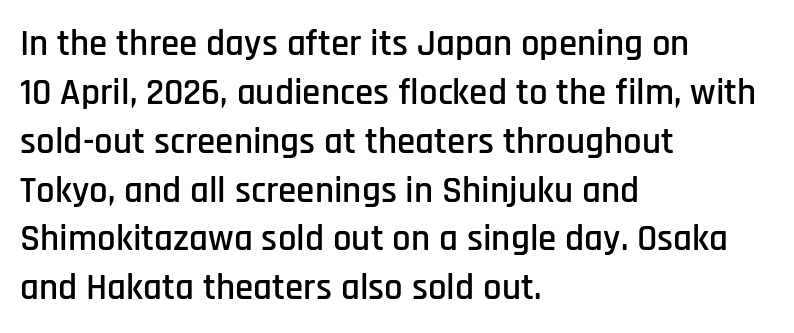
Q: Is the text italic (slanted)? A: No, it is upright.
Q: Is the typeface a serif or a sans-serif typeface? A: Sans-serif.
Q: Is the text underlined? A: No.
Q: How is the paragraph aligned? A: Left-aligned.
Q: Is the spacing between letters normal or unusually wide? A: Normal.
Q: Is the spacing between lines tight, normal or loose? A: Normal.
Q: Width (condensed, normal, or wide)? A: Condensed.
Q: Stroke contrast? A: Low.
Q: x-height? A: Large.
Q: Monospaced? A: No.
